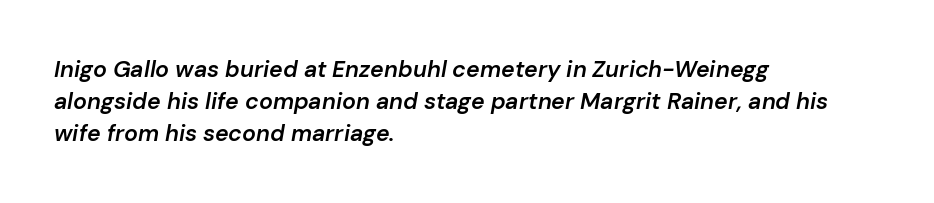
The image shows 23 px text type, italic (leaning right); set left-aligned, normal line spacing (1.4x), normal letter spacing, not underlined.
